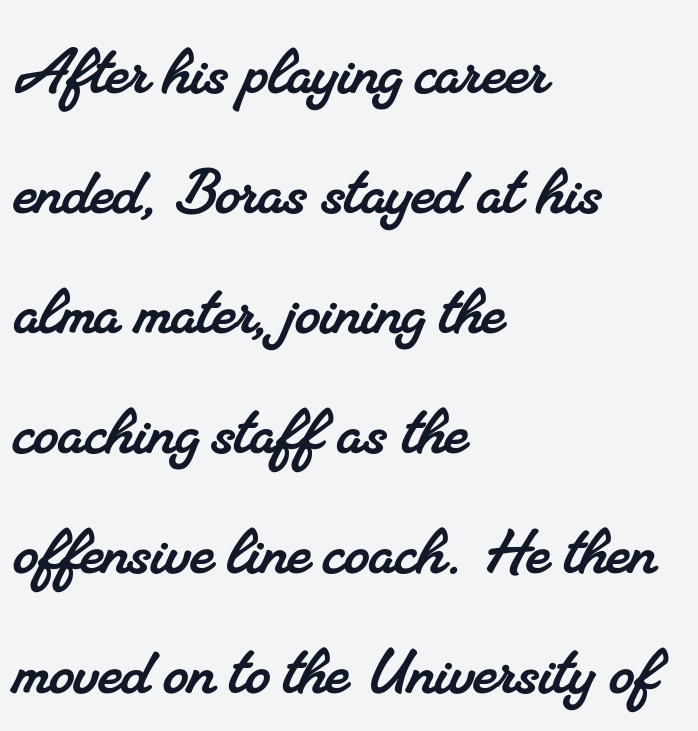
{"serif": "yes", "width": "normal", "stroke_contrast": "medium", "x_height": "small", "monospaced": "no", "underline": "no", "align": "left", "line_spacing": "normal", "line_spacing_ratio": 1.52, "letter_spacing": "normal", "letter_spacing_em": 0.0, "glyph_px": 79}
